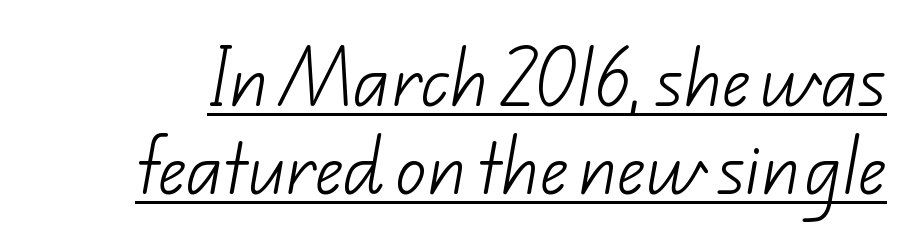
The tracking reads as untouched default to a designer's eye. No heavy texture on the line: the type isn't bold. The rendered words wear a rule along their underside. In terms of leading, this rendering sits right in the middle. To sum up the face: it is a sans, with no serifs.
